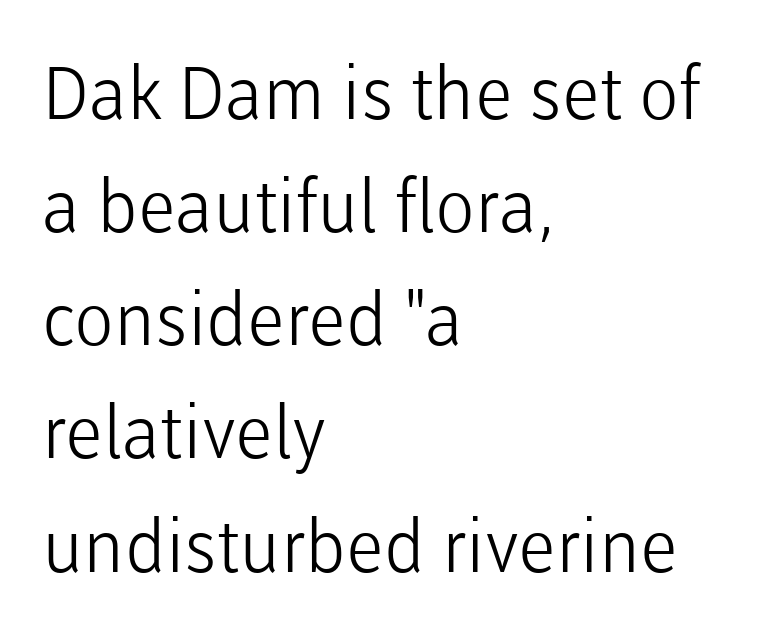
Q: Is the text bold? A: No.
Q: Is the text italic (slanted)? A: No, it is upright.
Q: Is the typeface a serif or a sans-serif typeface? A: Sans-serif.
Q: Is the text underlined? A: No.
Q: How is the paragraph aligned? A: Left-aligned.
Q: Is the spacing between letters normal or unusually wide? A: Normal.
Q: Is the spacing between lines tight, normal or loose? A: Normal.
Q: Width (condensed, normal, or wide)? A: Normal.
Q: Stroke contrast? A: Low.
Q: x-height? A: Medium.
Q: Monospaced? A: No.
